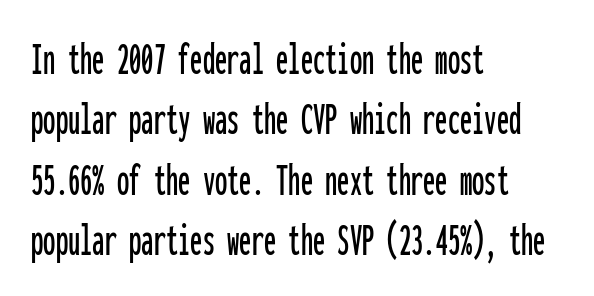
{"serif": "no", "italic": "no", "width": "condensed", "stroke_contrast": "low", "x_height": "medium", "monospaced": "yes", "underline": "no", "align": "left", "line_spacing_ratio": 1.23, "letter_spacing": "normal", "letter_spacing_em": 0.0, "glyph_px": 49}
